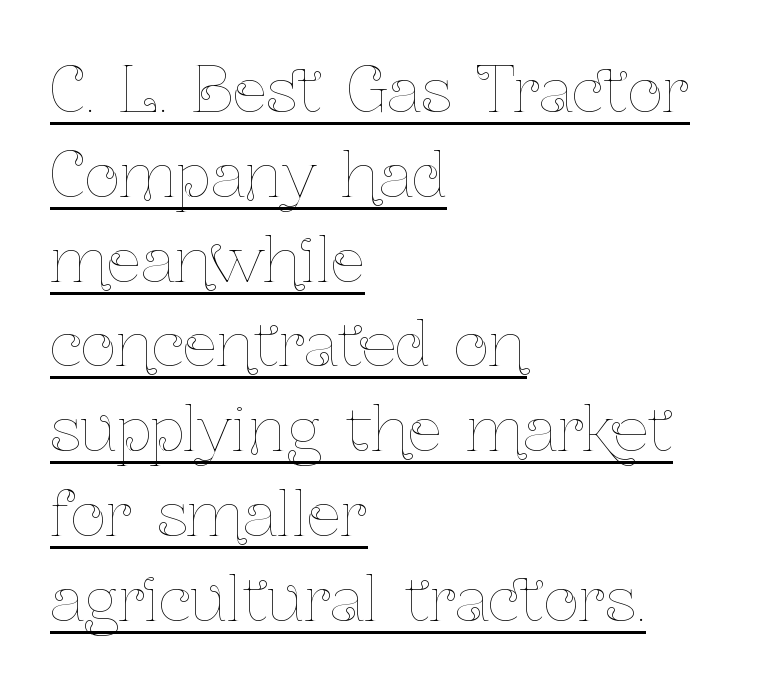
{"italic": "no", "bold": "no", "weight": "thin", "width": "condensed", "stroke_contrast": "low", "x_height": "medium", "monospaced": "no", "underline": "yes", "align": "left", "line_spacing": "normal", "line_spacing_ratio": 1.39, "letter_spacing": "normal", "letter_spacing_em": 0.0, "glyph_px": 61}
